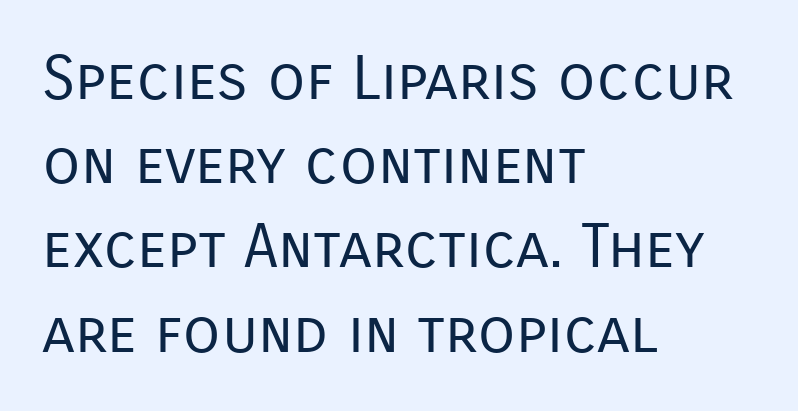
Q: Is the text bold? A: No.
Q: Is the text italic (slanted)? A: No, it is upright.
Q: Is the typeface a serif or a sans-serif typeface? A: Sans-serif.
Q: Is the text underlined? A: No.
Q: How is the paragraph aligned? A: Left-aligned.
Q: Is the spacing between letters normal or unusually wide? A: Normal.
Q: Is the spacing between lines tight, normal or loose? A: Normal.
Q: Width (condensed, normal, or wide)? A: Normal.
Q: Stroke contrast? A: Low.
Q: x-height? A: Medium.
Q: Monospaced? A: No.
